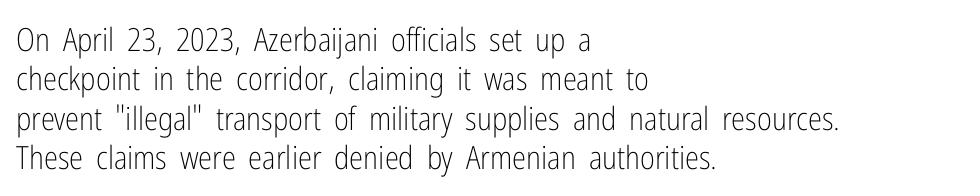
The face used here is rendered with its standard letterfit. The letters stand upright; this is a roman face. Only glyphs here, with clear space below each row. The cut favours lightness, reaching ordinary text weight at its darkest.
